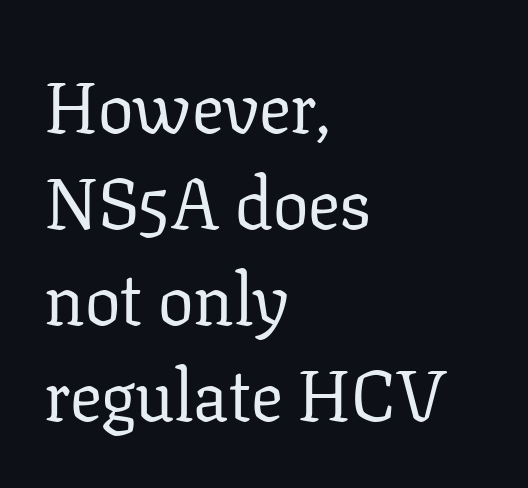
The image shows 71 px regular-weight serif type, upright; set left-aligned, normal line spacing (1.35x), normal letter spacing, not underlined; low stroke contrast and a medium x-height.
